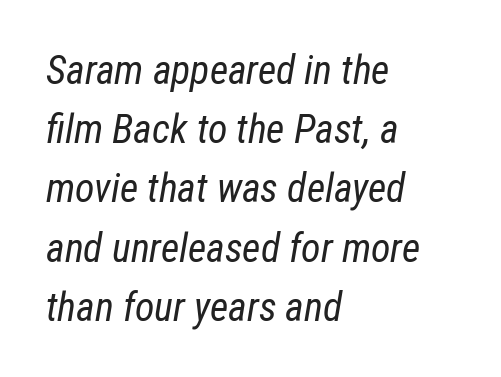
Tracking here is standard; glyphs follow each other at the usual distance. The gap between lines stays unmarked. Characters are canted at an angle relative to the baseline's perpendicular. Short and long lines alike share a common starting point at left. Think standard paragraph weight, or any step lighter than that.
